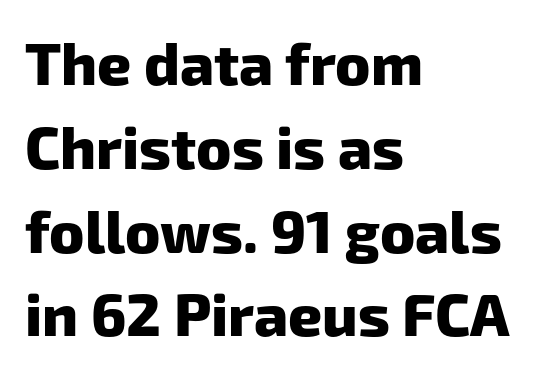
Q: Is the text bold? A: Yes.
Q: Is the typeface a serif or a sans-serif typeface? A: Sans-serif.
Q: Is the text underlined? A: No.
Q: How is the paragraph aligned? A: Left-aligned.
Q: Is the spacing between letters normal or unusually wide? A: Normal.
Q: Is the spacing between lines tight, normal or loose? A: Normal.
Q: Width (condensed, normal, or wide)? A: Normal.
Q: Stroke contrast? A: Low.
Q: x-height? A: Medium.
Q: Monospaced? A: No.
